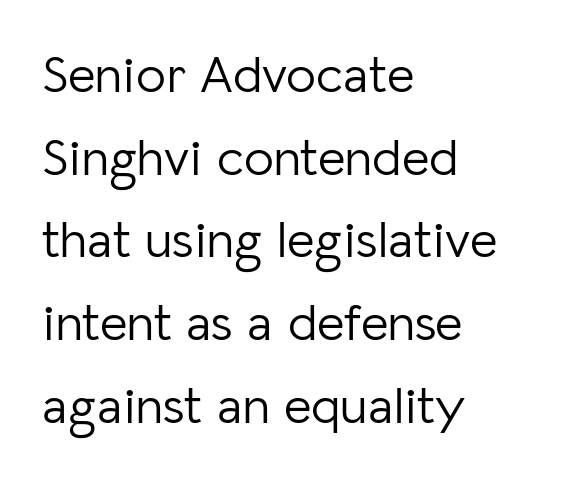
The image shows 53 px light sans-serif type, upright; set left-aligned, normal line spacing (1.56x), normal letter spacing, not underlined; low stroke contrast and a medium x-height.
